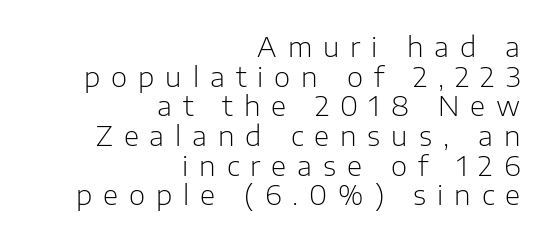
In terms of letterform style, serifs are entirely absent. In terms of leading, this rendering errs on the cramped side. In terms of letterspacing, this is a distinctly airy, spread setting. The lines in this sample share a right terminus and differ only in where they begin. These lines are rendered in a variable-pitch font. This is not heavy type; no bold has been used.
